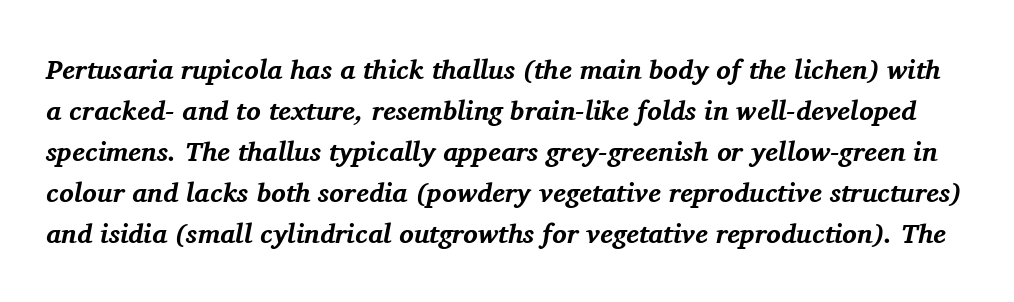
{"italic": "yes", "lean": "right", "slant_degrees": 11, "bold": "yes", "underline": "no", "line_spacing": "normal", "line_spacing_ratio": 1.52, "letter_spacing": "normal", "letter_spacing_em": 0.0, "glyph_px": 27}
